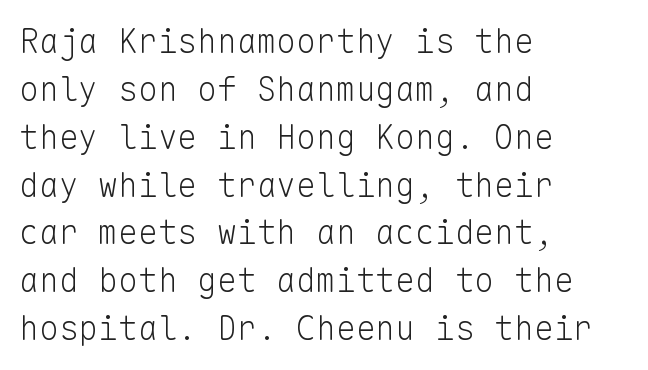
Q: Is the text bold? A: No.
Q: Is the text italic (slanted)? A: No, it is upright.
Q: Is the typeface a serif or a sans-serif typeface? A: Sans-serif.
Q: Is the text underlined? A: No.
Q: How is the paragraph aligned? A: Left-aligned.
Q: Is the spacing between letters normal or unusually wide? A: Normal.
Q: Is the spacing between lines tight, normal or loose? A: Normal.
Q: Width (condensed, normal, or wide)? A: Normal.
Q: Stroke contrast? A: Low.
Q: x-height? A: Medium.
Q: Monospaced? A: Yes.
